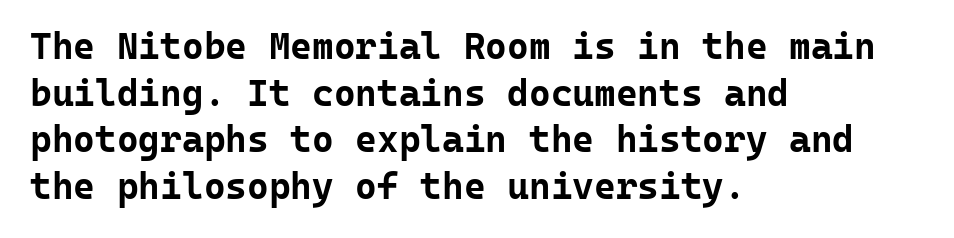
The image shows 37 px bold sans-serif type, upright, monospaced; set left-aligned, normal line spacing (1.26x), normal letter spacing, not underlined; low stroke contrast and a medium x-height.
